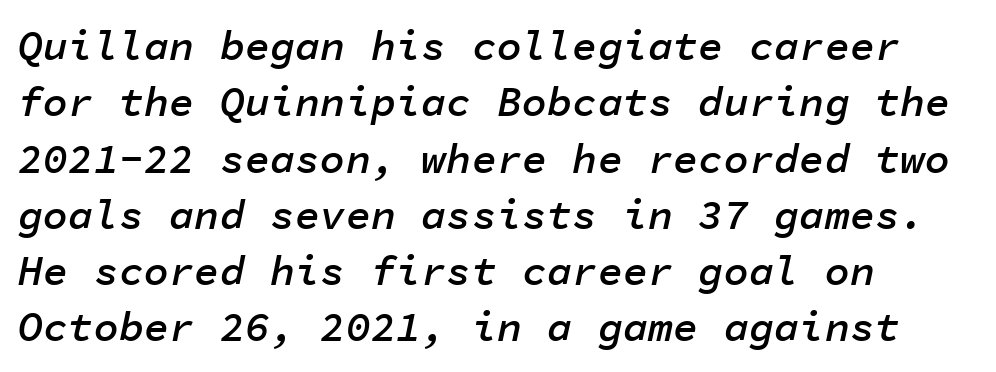
The image shows 42 px semibold type, italic (leaning right), monospaced; set left-aligned, normal line spacing (1.34x), normal letter spacing, not underlined; low stroke contrast and a medium x-height.
